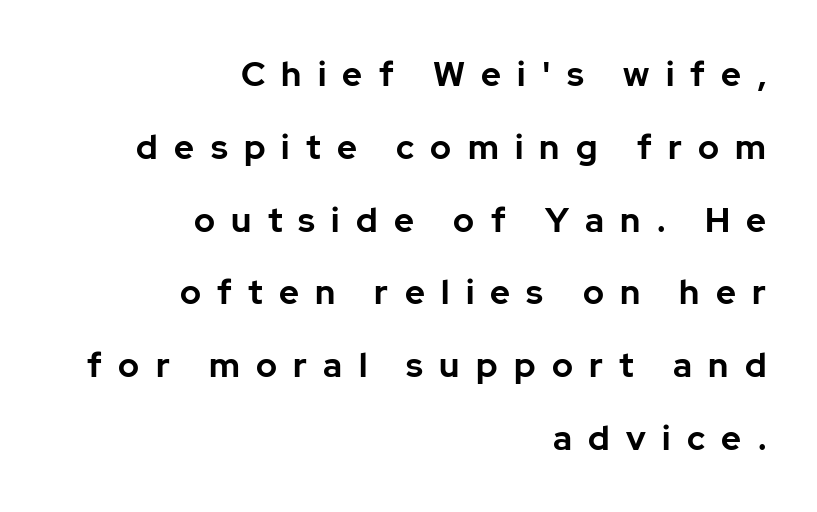
Q: Is the text bold? A: Yes.
Q: Is the text italic (slanted)? A: No, it is upright.
Q: Is the typeface a serif or a sans-serif typeface? A: Sans-serif.
Q: Is the text underlined? A: No.
Q: How is the paragraph aligned? A: Right-aligned.
Q: Is the spacing between letters normal or unusually wide? A: Unusually wide.
Q: Is the spacing between lines tight, normal or loose? A: Loose.
Q: Width (condensed, normal, or wide)? A: Normal.
Q: Stroke contrast? A: Low.
Q: x-height? A: Medium.
Q: Monospaced? A: No.
